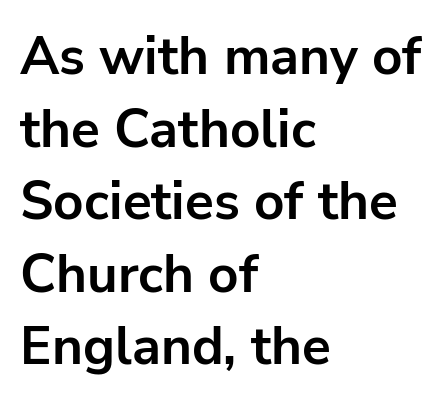
{"serif": "no", "italic": "no", "bold": "yes", "weight": "bold", "width": "normal", "stroke_contrast": "low", "x_height": "medium", "monospaced": "no", "underline": "no", "align": "left", "line_spacing": "normal", "line_spacing_ratio": 1.37, "letter_spacing": "normal", "letter_spacing_em": 0.0, "glyph_px": 53}
